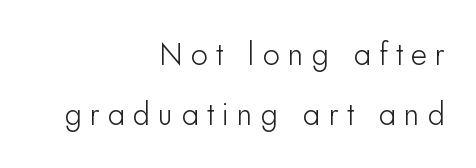
{"serif": "no", "italic": "no", "width": "normal", "stroke_contrast": "low", "x_height": "small", "monospaced": "no", "underline": "no", "align": "right", "line_spacing": "loose", "line_spacing_ratio": 1.92, "letter_spacing": "wide", "letter_spacing_em": 0.26, "glyph_px": 31}
